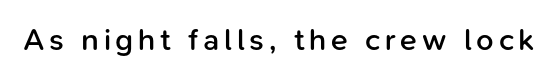
{"serif": "no", "italic": "no", "bold": "semi", "weight": "semibold", "width": "normal", "stroke_contrast": "low", "x_height": "medium", "monospaced": "no", "underline": "no", "glyph_px": 31}
